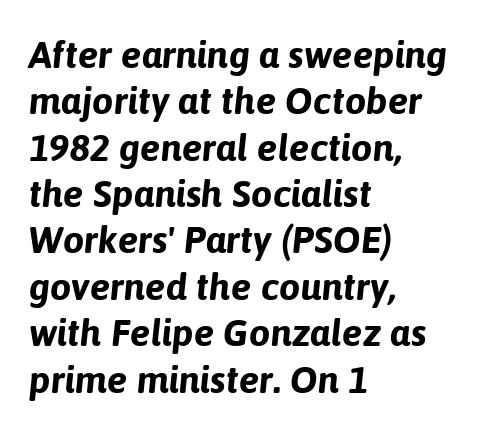
The passage shown is typed in a proportional face where columns would drift. Letters rest on an invisible, unmarked baseline. Visually the block forms a straight wall on the left and a jagged coastline on the right. Tall strokes in this sample are angled rather than plumb. Honestly, the letter spacing is just normal — you wouldn't notice it.
